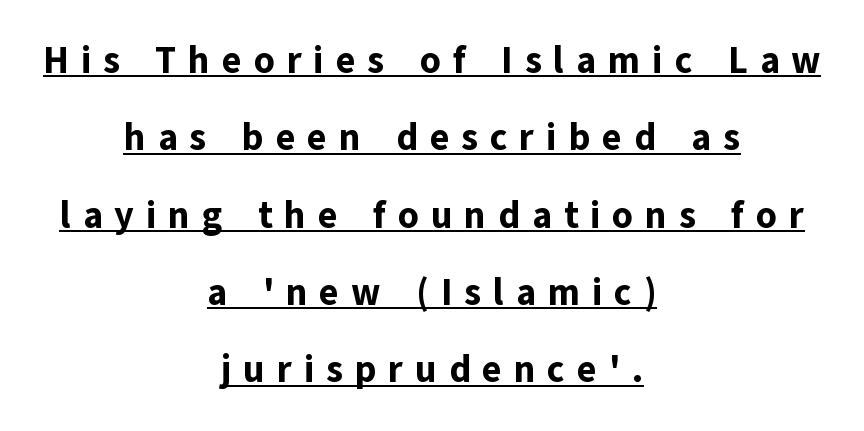
The image shows 37 px bold sans-serif type, upright; set centered, loose line spacing (2.09x), unusually wide letter spacing (+0.32 em), underlined; low stroke contrast and a medium x-height.
